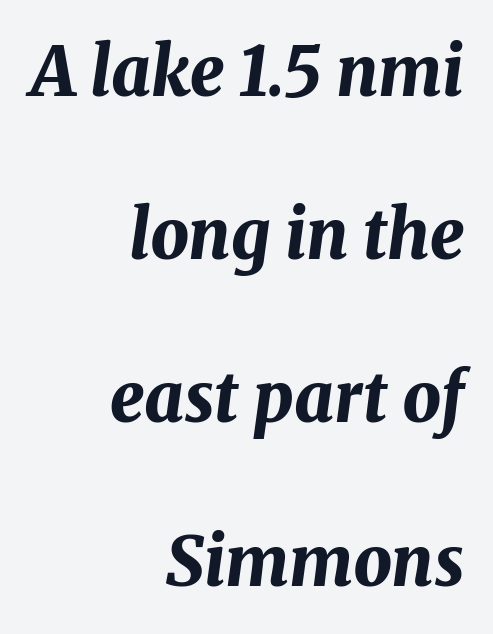
The image shows 68 px bold type, italic (leaning right); set right-aligned, loose line spacing (2.4x), normal letter spacing, not underlined; medium stroke contrast and a medium x-height.
